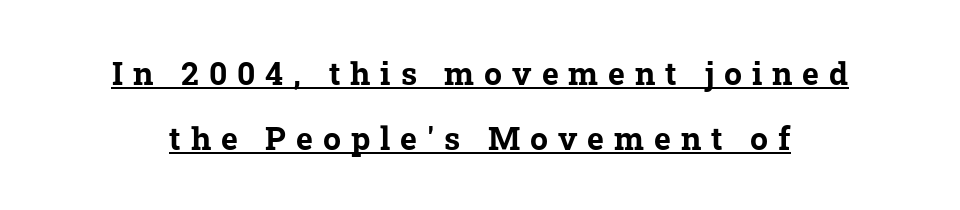
Q: Is the text bold? A: Yes.
Q: Is the typeface a serif or a sans-serif typeface? A: Serif.
Q: Is the text underlined? A: Yes.
Q: Is the spacing between letters normal or unusually wide? A: Unusually wide.
Q: Is the spacing between lines tight, normal or loose? A: Loose.
Q: Width (condensed, normal, or wide)? A: Normal.
Q: Stroke contrast? A: Low.
Q: x-height? A: Medium.
Q: Monospaced? A: No.
